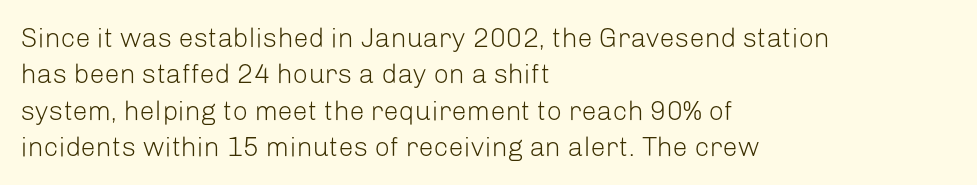
Upright lettering throughout. Reading down the column, the eye jumps a familiar distance to each next line. The typesetting does not lean heavy: it is not bold. Horizontal alignment here is leftward, the default for most running prose. The space directly below the letters is spotless. Glyph-to-glyph distance matches everyday printed text.
